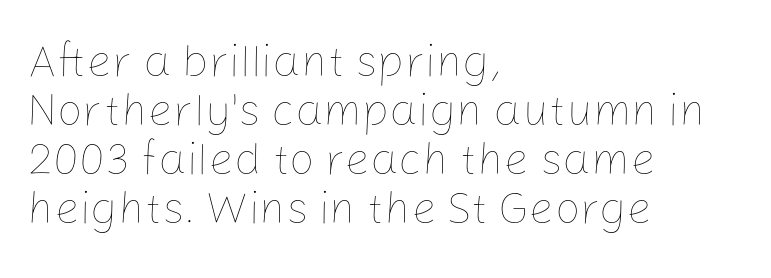
{"italic": "no", "bold": "no", "weight": "thin", "width": "normal", "stroke_contrast": "low", "x_height": "medium", "monospaced": "no", "underline": "no", "align": "left", "line_spacing": "tight", "line_spacing_ratio": 1.09, "letter_spacing": "normal", "letter_spacing_em": 0.0, "glyph_px": 45}
